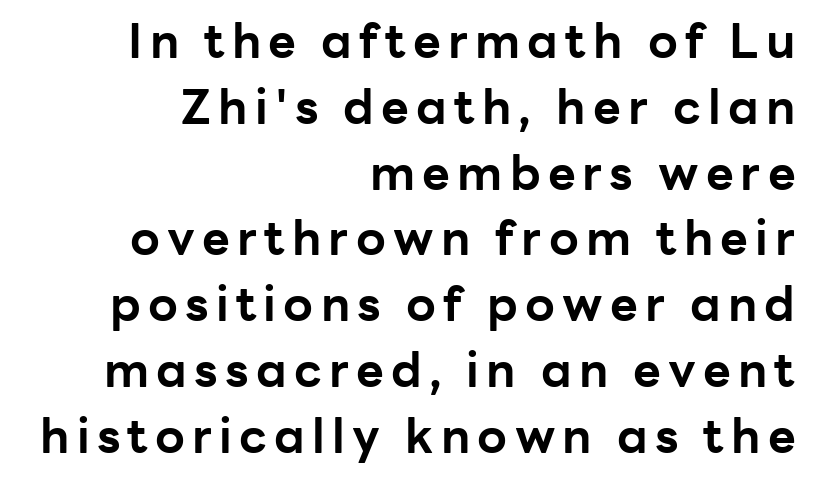
{"serif": "no", "italic": "no", "bold": "yes", "weight": "bold", "width": "normal", "stroke_contrast": "low", "x_height": "medium", "monospaced": "no", "underline": "no", "align": "right", "line_spacing": "normal", "line_spacing_ratio": 1.37, "glyph_px": 48}
